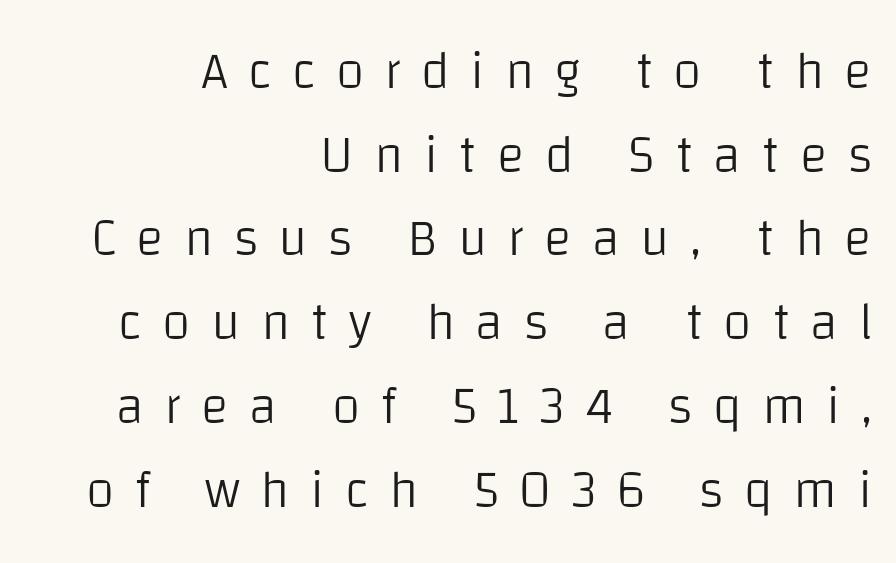
Leading: standard. Each letter keeps its own natural width here, so spacing adapts to shape. Bold? No — there's no thickening of the strokes. The lettering holds an erect, upright posture throughout. Observe the wide spacing: letters keep a clear distance from each other. Horizontal alignment here is rightward, an uncommon choice for prose.
